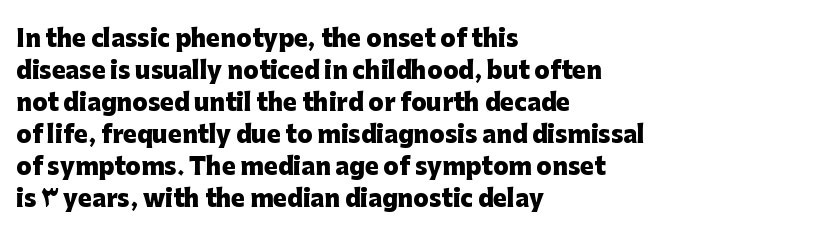
{"italic": "no", "bold": "yes", "underline": "no", "align": "left", "line_spacing": "normal", "line_spacing_ratio": 1.39, "letter_spacing": "normal", "letter_spacing_em": 0.0, "glyph_px": 23}
